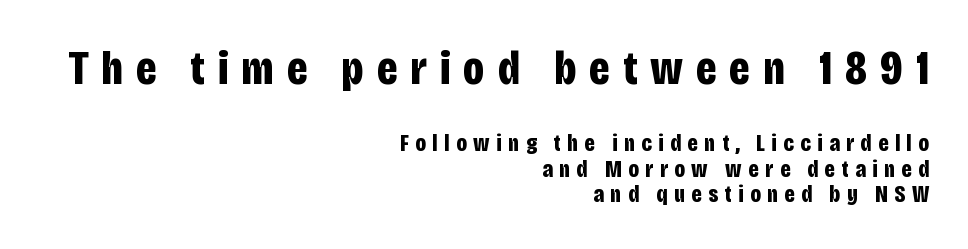
{"serif": "no", "italic": "no", "bold": "yes", "weight": "bold", "width": "condensed", "stroke_contrast": "low", "x_height": "large", "monospaced": "no", "underline": "no", "align": "right", "line_spacing": "tight", "line_spacing_ratio": 1.06, "letter_spacing": "wide", "letter_spacing_em": 0.27, "larger_block": "first", "size_ratio": 2.0, "glyph_px": 48}
